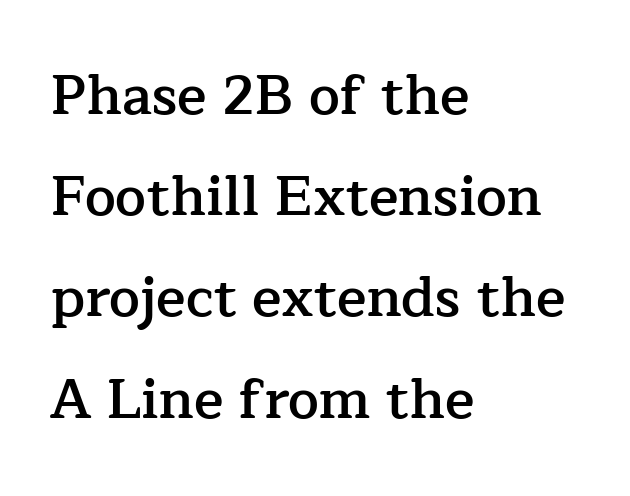
The axis of the letterforms is exactly vertical. The words here are not underlined. The text block is weighted toward the left margin, trailing off unevenly rightward. This sample has the flowing, uneven cadence of proportional lettering. Little horizontal feet cap the strokes, marking this as serif type.
